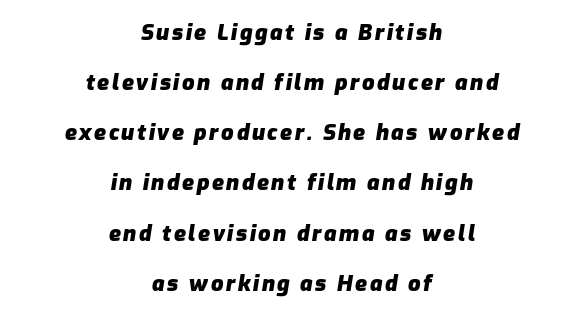
The image shows 22 px bold type, italic (leaning right); set centered, loose line spacing (2.28x), not underlined.
